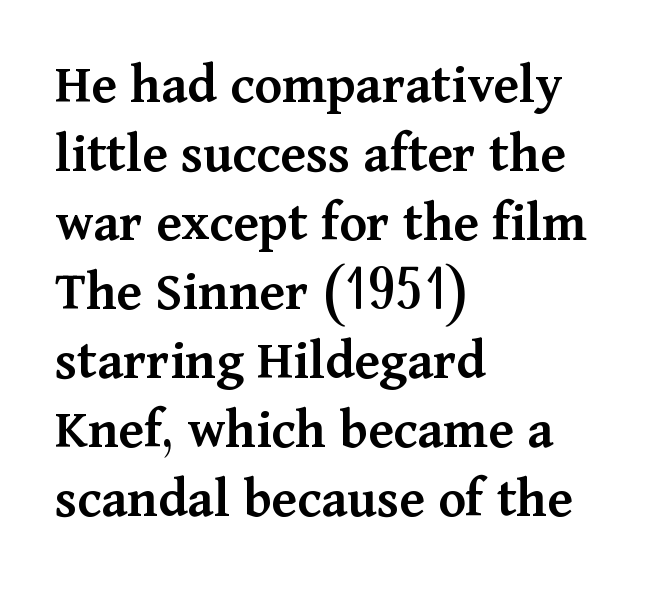
{"serif": "yes", "italic": "no", "bold": "semi", "weight": "semibold", "width": "normal", "stroke_contrast": "medium", "x_height": "medium", "monospaced": "no", "underline": "no", "align": "left", "line_spacing_ratio": 1.21, "letter_spacing": "normal", "letter_spacing_em": 0.0, "glyph_px": 57}
